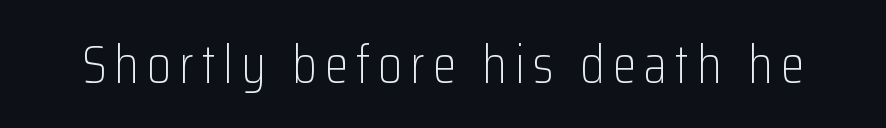
This rendering features lettering with no underline. These lines are rendered in a variable-pitch font. When letters stand straight like this, we call the style roman or upright. A sans-serif font was chosen for this passage. No heavy texture on the line: the type isn't bold.
